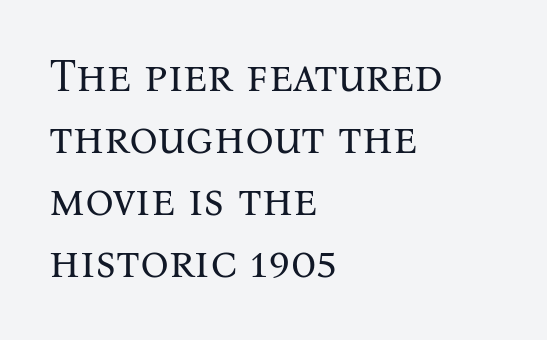
The image shows 45 px regular-weight serif type, upright; set left-aligned, normal line spacing (1.38x), normal letter spacing, not underlined; medium stroke contrast and a medium x-height.
